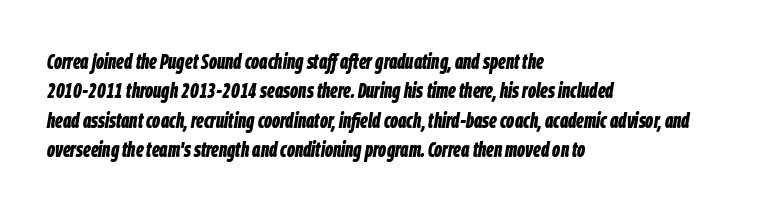
Q: Is the text bold? A: Yes.
Q: Is the text italic (slanted)? A: Yes, it leans right by about 9 degrees.
Q: Is the text underlined? A: No.
Q: How is the paragraph aligned? A: Left-aligned.
Q: Is the spacing between letters normal or unusually wide? A: Normal.
Q: Is the spacing between lines tight, normal or loose? A: Normal.
